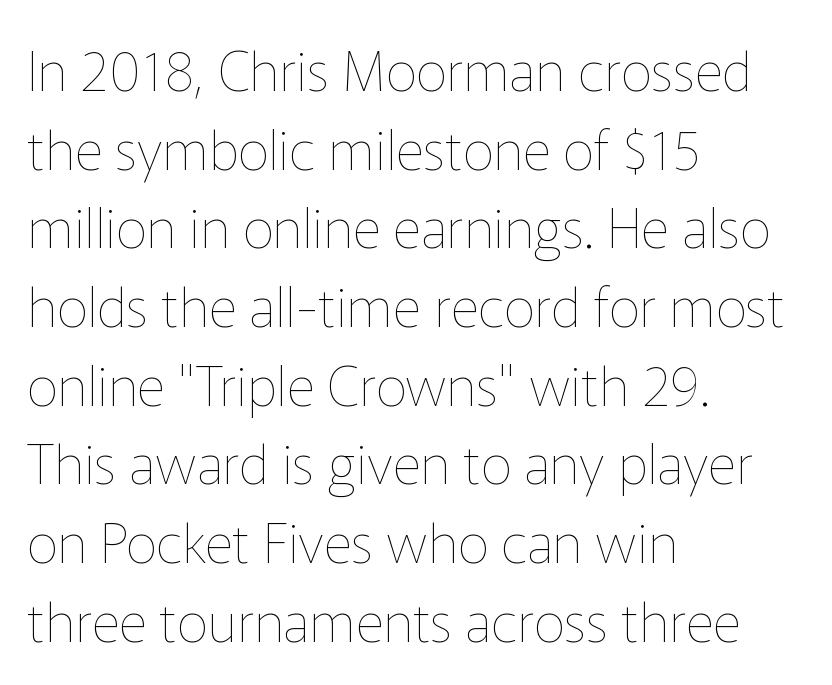
{"italic": "no", "bold": "no", "weight": "thin", "width": "normal", "stroke_contrast": "low", "x_height": "medium", "monospaced": "no", "underline": "no", "align": "left", "line_spacing": "normal", "line_spacing_ratio": 1.43, "letter_spacing": "normal", "letter_spacing_em": 0.0, "glyph_px": 55}
